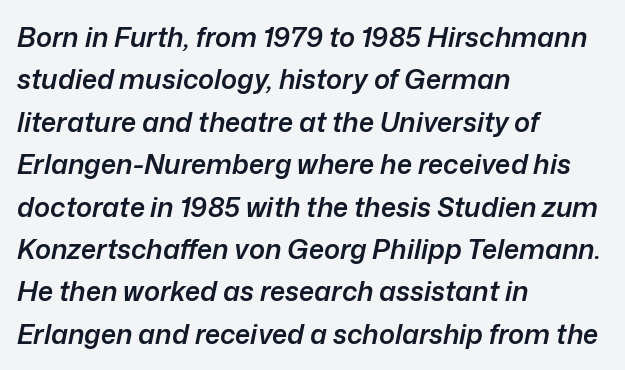
Q: Is the text bold? A: Semi-bold.
Q: Is the text italic (slanted)? A: Yes, it leans right by about 12 degrees.
Q: Is the text underlined? A: No.
Q: How is the paragraph aligned? A: Left-aligned.
Q: Is the spacing between letters normal or unusually wide? A: Normal.
Q: Is the spacing between lines tight, normal or loose? A: Normal.
